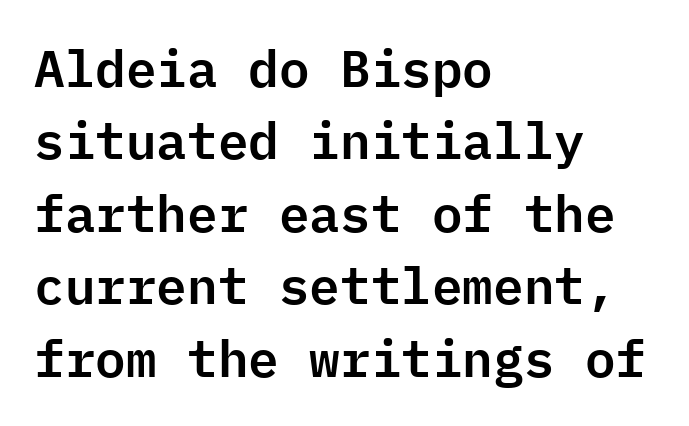
The image shows 51 px sans-serif type, upright, monospaced; set left-aligned, normal line spacing (1.42x), normal letter spacing, not underlined; low stroke contrast and a medium x-height.
